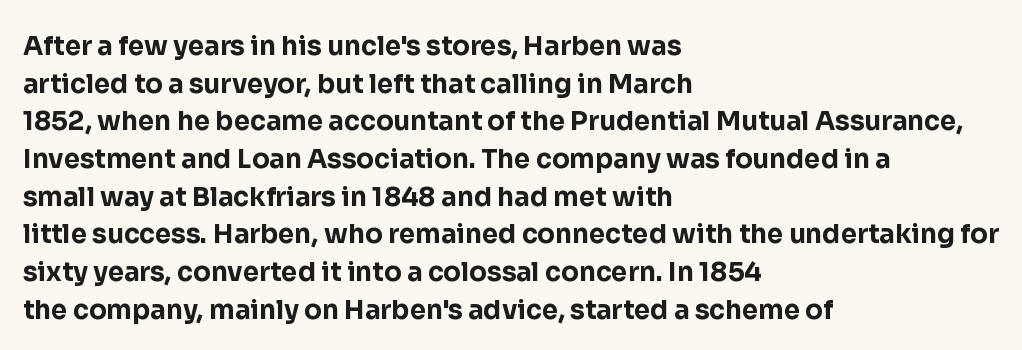
{"italic": "no", "bold": "yes", "underline": "no", "align": "left", "line_spacing": "normal", "line_spacing_ratio": 1.45, "letter_spacing": "normal", "letter_spacing_em": 0.0, "glyph_px": 26}
